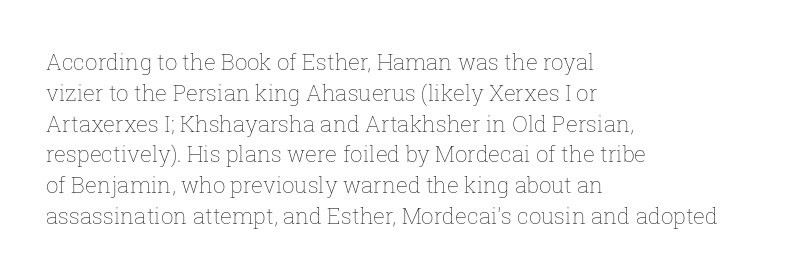
The image shows 22 px text type, upright; set left-aligned, normal line spacing (1.4x), normal letter spacing, not underlined.
